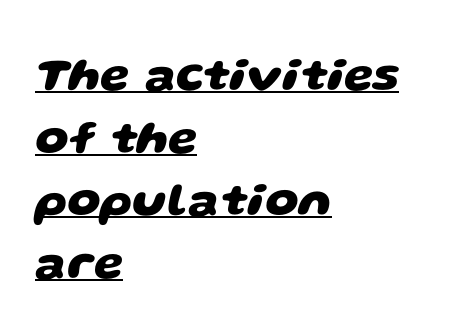
The image shows 47 px heavy, wide sans-serif type; set left-aligned, normal line spacing (1.33x), normal letter spacing, underlined; low stroke contrast and a large x-height.
